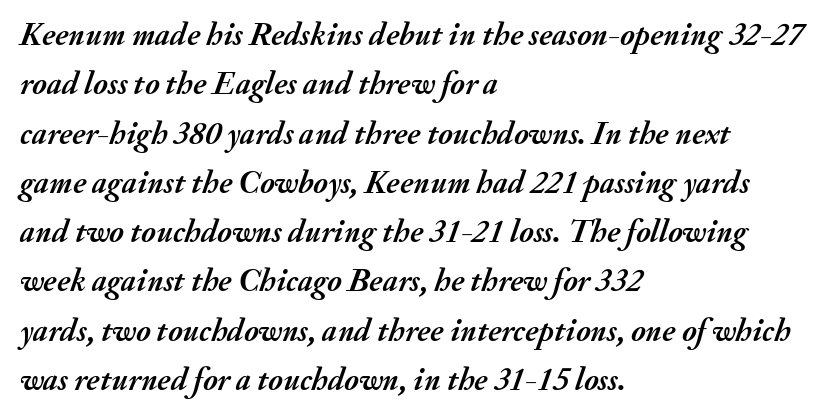
{"italic": "yes", "lean": "right", "slant_degrees": 20, "bold": "yes", "weight": "semibold", "width": "normal", "stroke_contrast": "medium", "x_height": "small", "monospaced": "no", "underline": "no", "align": "left", "line_spacing": "normal", "line_spacing_ratio": 1.54, "letter_spacing": "normal", "letter_spacing_em": 0.0, "glyph_px": 32}
